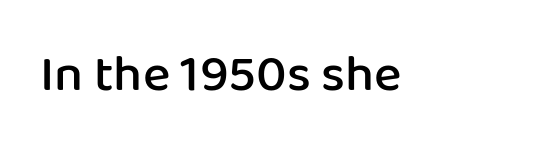
The image shows 52 px semibold sans-serif type, upright; set normal letter spacing, not underlined; low stroke contrast and a medium x-height.
